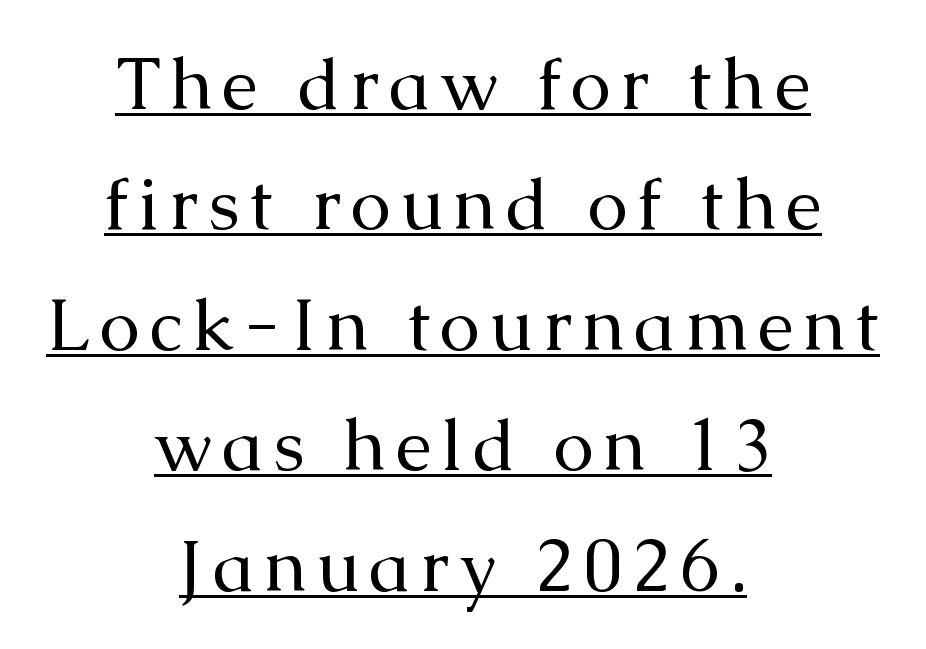
Reading down the column, the eye jumps a familiar distance to each next line. Characters remain perfectly vertical along every line. Short and long lines alike share a common midpoint. This sample has the flowing, uneven cadence of proportional lettering.
